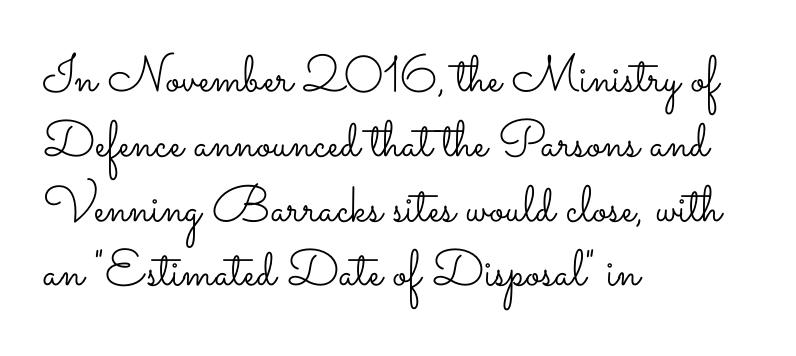
{"bold": "no", "weight": "light", "width": "wide", "stroke_contrast": "low", "x_height": "small", "monospaced": "no", "underline": "no", "align": "left", "line_spacing": "normal", "line_spacing_ratio": 1.27, "letter_spacing": "normal", "letter_spacing_em": 0.0, "glyph_px": 51}
